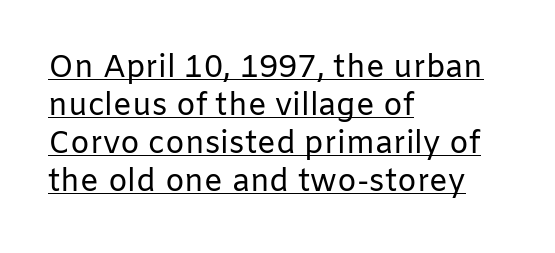
{"serif": "no", "italic": "no", "bold": "no", "weight": "regular", "width": "normal", "stroke_contrast": "low", "x_height": "medium", "monospaced": "no", "underline": "yes", "align": "left", "line_spacing_ratio": 1.23, "letter_spacing": "normal", "letter_spacing_em": 0.0, "glyph_px": 31}
